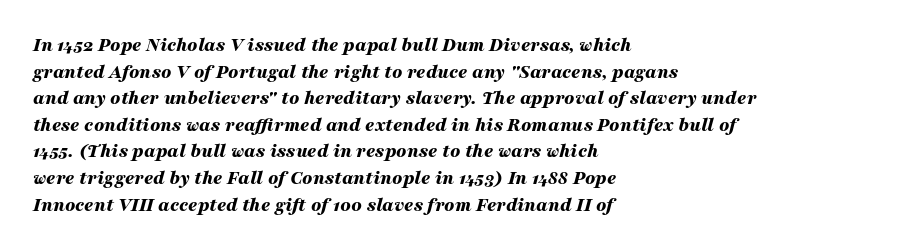
The image shows 20 px bold type, italic (leaning right); set left-aligned, normal line spacing (1.33x), normal letter spacing, not underlined.
